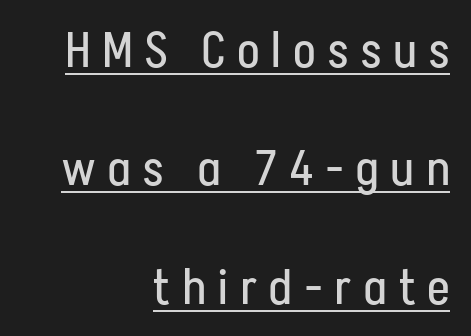
Q: Is the text bold? A: No.
Q: Is the text italic (slanted)? A: No, it is upright.
Q: Is the typeface a serif or a sans-serif typeface? A: Sans-serif.
Q: Is the text underlined? A: Yes.
Q: How is the paragraph aligned? A: Right-aligned.
Q: Is the spacing between letters normal or unusually wide? A: Unusually wide.
Q: Is the spacing between lines tight, normal or loose? A: Loose.
Q: Width (condensed, normal, or wide)? A: Condensed.
Q: Stroke contrast? A: Low.
Q: x-height? A: Medium.
Q: Monospaced? A: No.
